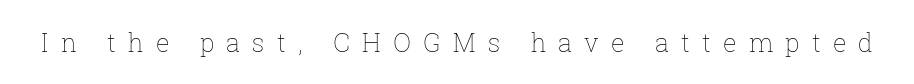
Q: Is the text bold? A: No.
Q: Is the text italic (slanted)? A: No, it is upright.
Q: Is the text underlined? A: No.
Q: Is the spacing between letters normal or unusually wide? A: Unusually wide.
